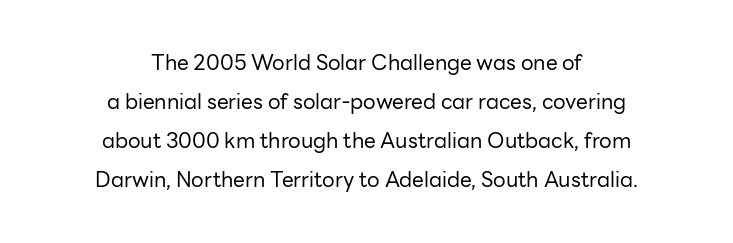
{"italic": "no", "bold": "no", "underline": "no", "align": "center", "line_spacing_ratio": 1.86, "letter_spacing": "normal", "letter_spacing_em": 0.0, "glyph_px": 21}
